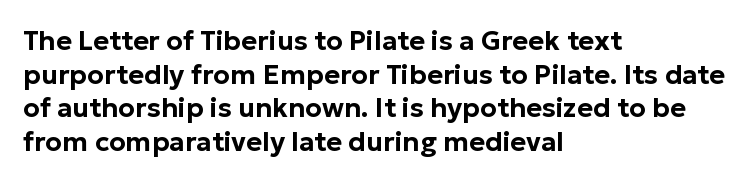
The image shows 27 px text type, upright; set left-aligned, normal line spacing (1.25x), normal letter spacing, not underlined.
